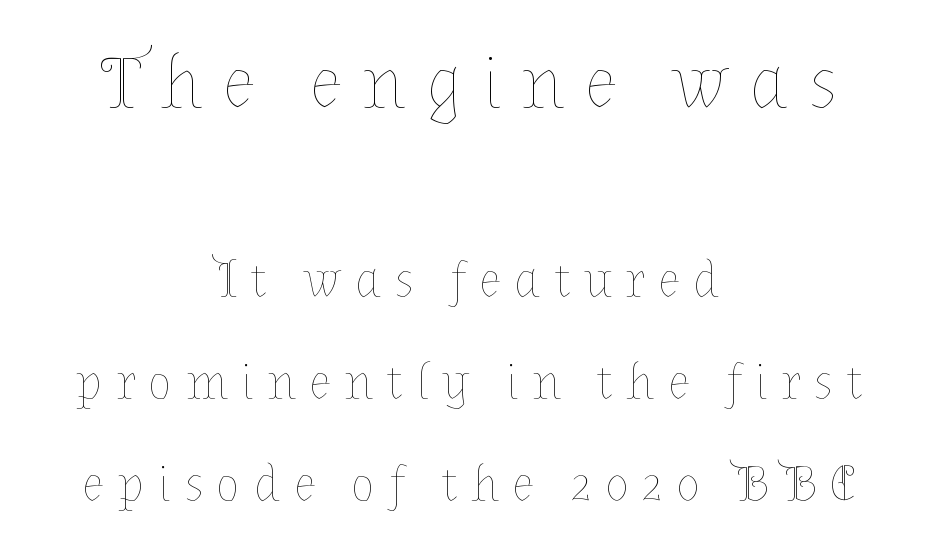
The image shows 75 px thin type, upright; set centered, loose line spacing (2.04x), unusually wide letter spacing (+0.27 em), not underlined; the first (top) block is 1.5x larger; low stroke contrast and a medium x-height.
